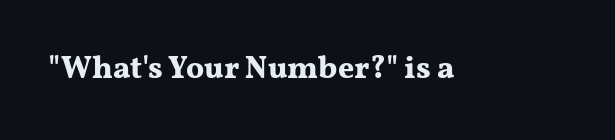
Rule under the text: the space is simply empty. You can tell it's not italic because the verticals are truly vertical. Plenty of ink on the page — the face is bold. Letterform terminals end in serifs throughout the passage. Note the varied advance widths — an 'i' is clearly narrower than an 'm'. The type is set solid horizontally, with unmodified tracking.
